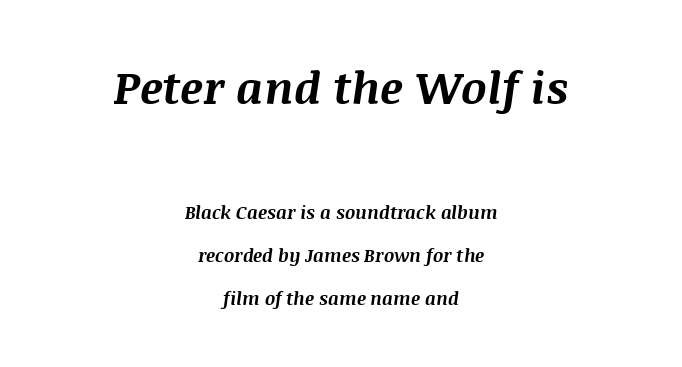
The image shows 45 px bold type, italic (leaning right); set centered, loose line spacing (2.4x), normal letter spacing, not underlined; the first (top) block is 2.5x larger; medium stroke contrast and a large x-height.
